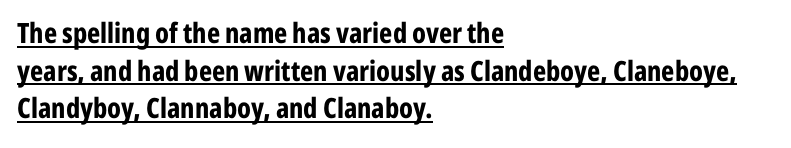
Q: Is the text bold? A: Yes.
Q: Is the text italic (slanted)? A: No, it is upright.
Q: Is the typeface a serif or a sans-serif typeface? A: Sans-serif.
Q: Is the text underlined? A: Yes.
Q: How is the paragraph aligned? A: Left-aligned.
Q: Is the spacing between letters normal or unusually wide? A: Normal.
Q: Is the spacing between lines tight, normal or loose? A: Normal.
Q: Width (condensed, normal, or wide)? A: Condensed.
Q: Stroke contrast? A: Low.
Q: x-height? A: Medium.
Q: Monospaced? A: No.
